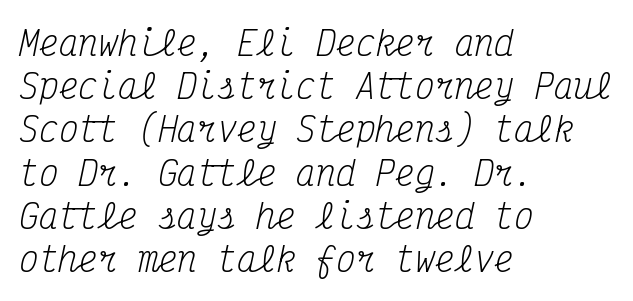
Q: Is the text bold? A: No.
Q: Is the text italic (slanted)? A: Yes, it leans right by about 12 degrees.
Q: Is the typeface a serif or a sans-serif typeface? A: Serif.
Q: Is the text underlined? A: No.
Q: How is the paragraph aligned? A: Left-aligned.
Q: Is the spacing between letters normal or unusually wide? A: Normal.
Q: Is the spacing between lines tight, normal or loose? A: Normal.
Q: Width (condensed, normal, or wide)? A: Condensed.
Q: Stroke contrast? A: Medium.
Q: x-height? A: Medium.
Q: Monospaced? A: Yes.
